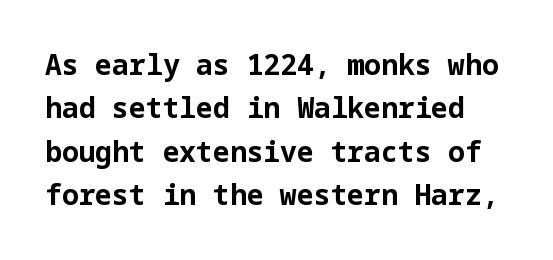
Q: Is the text bold? A: Yes.
Q: Is the text italic (slanted)? A: No, it is upright.
Q: Is the typeface a serif or a sans-serif typeface? A: Sans-serif.
Q: Is the text underlined? A: No.
Q: Is the spacing between letters normal or unusually wide? A: Normal.
Q: Is the spacing between lines tight, normal or loose? A: Normal.
Q: Width (condensed, normal, or wide)? A: Normal.
Q: Stroke contrast? A: Low.
Q: x-height? A: Medium.
